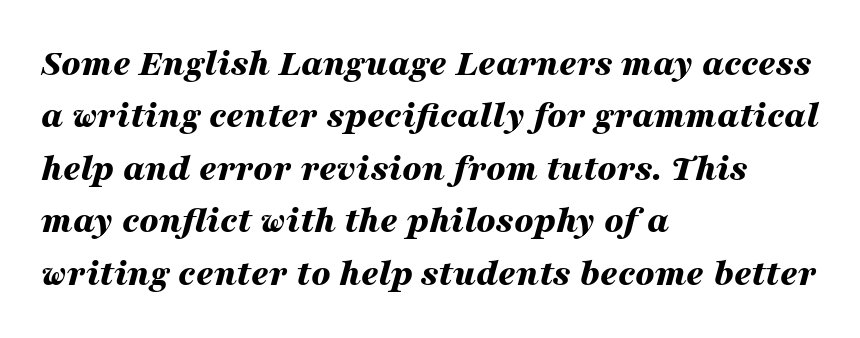
Reading down the column, the eye jumps a familiar distance to each next line. Posture: slanted. Students, note that the glyphs here touch the page at normal intervals. Think of a printed novel: that variable character pitch is what you see here.
